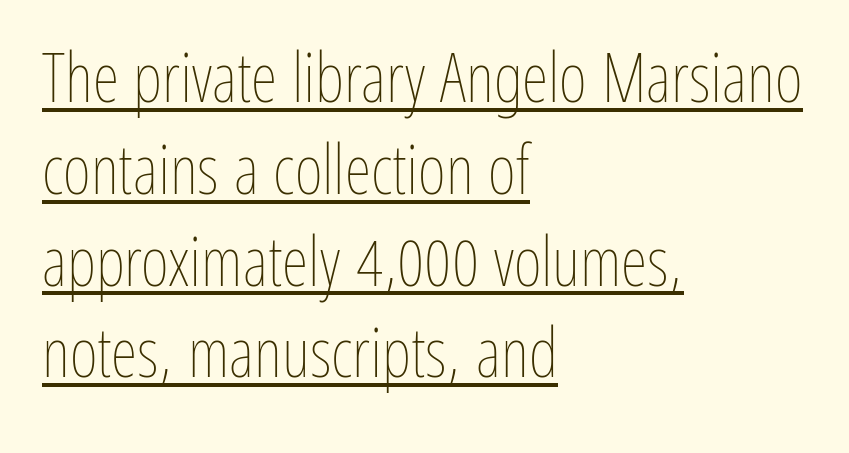
The image shows 68 px thin, condensed type, upright; set left-aligned, normal line spacing (1.35x), normal letter spacing, underlined; low stroke contrast and a medium x-height.
